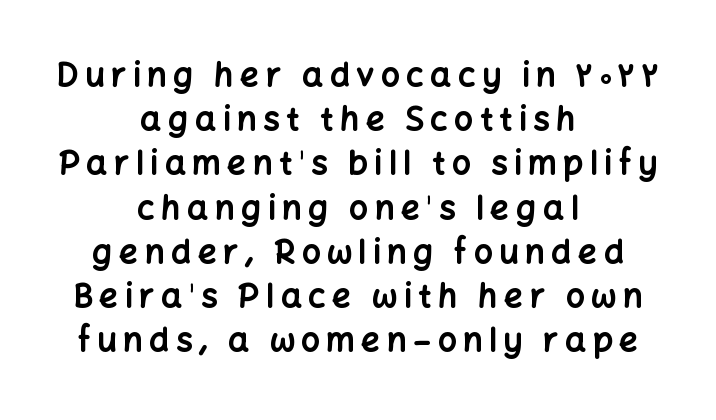
The image shows 33 px bold sans-serif type, upright; set centered, normal line spacing (1.34x), unusually wide letter spacing (+0.2 em), not underlined; low stroke contrast and a medium x-height.
